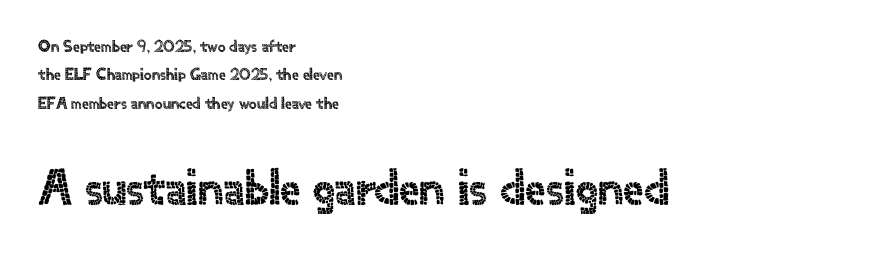
The image shows 51 px sans-serif type, upright; set left-aligned, normal line spacing (1.67x), normal letter spacing, not underlined; the second (bottom) block is 3.0x larger; a small x-height.
